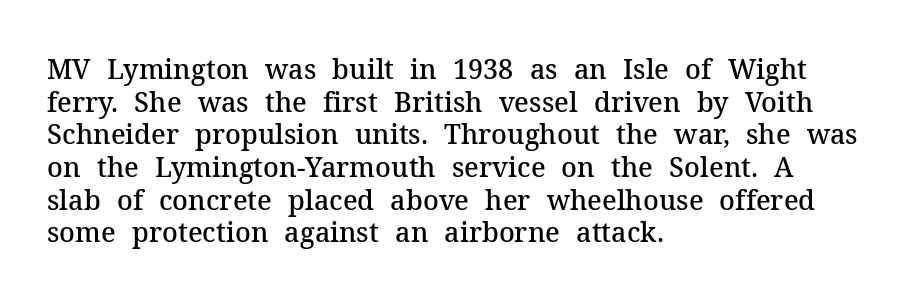
The rendering uses a semibold face; strokes are thickened but not to full bold. Inter-character spacing is left at the font's built-in metrics. Quick note: not italic, upright. Which margin do the lines hug? The left one — the right edge is uneven.
